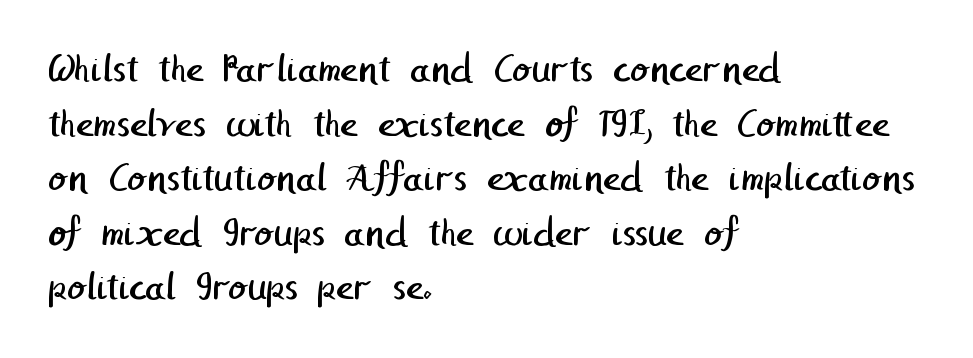
Q: Is the text bold? A: No.
Q: Is the typeface a serif or a sans-serif typeface? A: Sans-serif.
Q: Is the text underlined? A: No.
Q: How is the paragraph aligned? A: Left-aligned.
Q: Is the spacing between letters normal or unusually wide? A: Normal.
Q: Is the spacing between lines tight, normal or loose? A: Normal.
Q: Width (condensed, normal, or wide)? A: Normal.
Q: Stroke contrast? A: Low.
Q: x-height? A: Medium.
